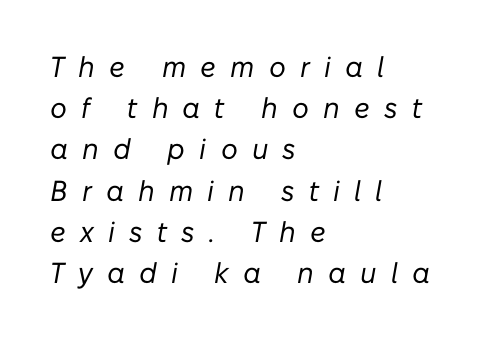
{"italic": "yes", "lean": "right", "slant_degrees": 10, "bold": "no", "weight": "regular", "width": "normal", "stroke_contrast": "low", "x_height": "medium", "monospaced": "no", "underline": "no", "align": "left", "line_spacing": "normal", "line_spacing_ratio": 1.42, "letter_spacing": "wide", "letter_spacing_em": 0.49, "glyph_px": 29}
